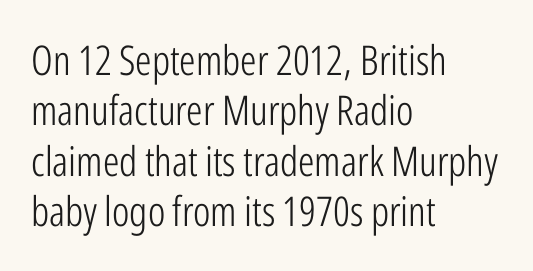
Regarding serifs, this sample does without them. Unmarked baselines from the first word to the last. Which margin do the lines hug? The left one — the right edge is uneven. Is there any slant? The stems are plumb. Summary of weight: not heavy and not bold.
